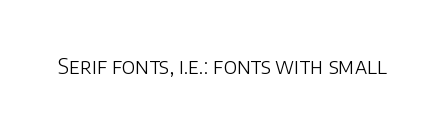
Q: Is the text bold? A: No.
Q: Is the text italic (slanted)? A: No, it is upright.
Q: Is the text underlined? A: No.
Q: Is the spacing between letters normal or unusually wide? A: Normal.
